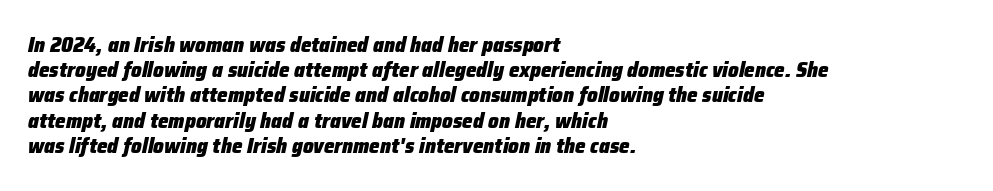
The words here are not underlined. Each word holds together tightly as a unit, with standard inter-letter gaps. The passage is arranged the way most books set body copy — flush left. Does the lettering tilt? It does — this is italic. You'd pick this weight for a headline — it's a proper bold.
